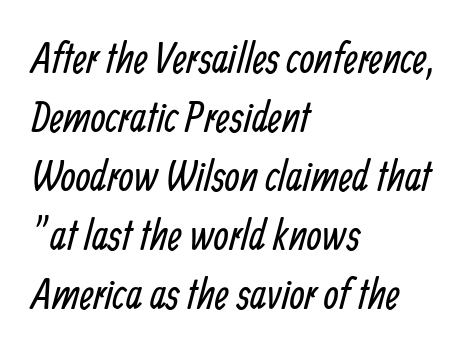
{"serif": "no", "bold": "no", "weight": "regular", "width": "condensed", "stroke_contrast": "low", "x_height": "medium", "monospaced": "no", "underline": "no", "align": "left", "line_spacing": "normal", "line_spacing_ratio": 1.37, "letter_spacing": "normal", "letter_spacing_em": 0.0, "glyph_px": 43}
